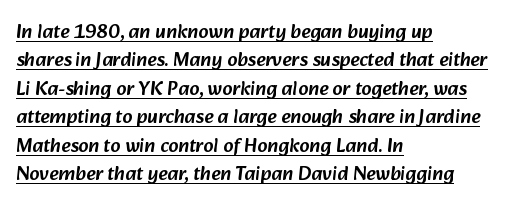
You could call the tracking neutral — neither tight nor loose. Evenly set lines give the paragraph a standard silhouette. Caption: multi-line text, flush left, ragged right. Underlined type.
